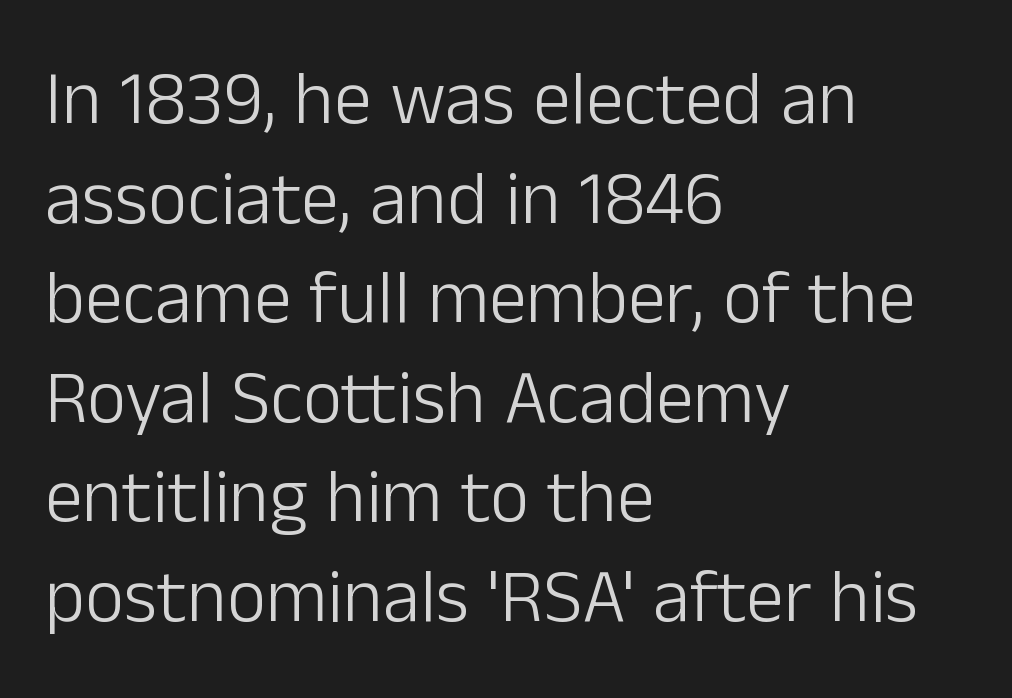
The image shows 76 px light sans-serif type, upright; set left-aligned, normal line spacing (1.31x), normal letter spacing, not underlined; low stroke contrast and a medium x-height.
